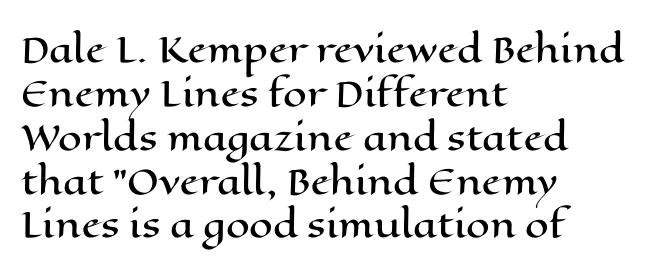
{"italic": "no", "width": "wide", "stroke_contrast": "high", "x_height": "medium", "monospaced": "no", "underline": "no", "align": "left", "line_spacing": "normal", "line_spacing_ratio": 1.29, "letter_spacing": "normal", "letter_spacing_em": 0.0, "glyph_px": 34}
